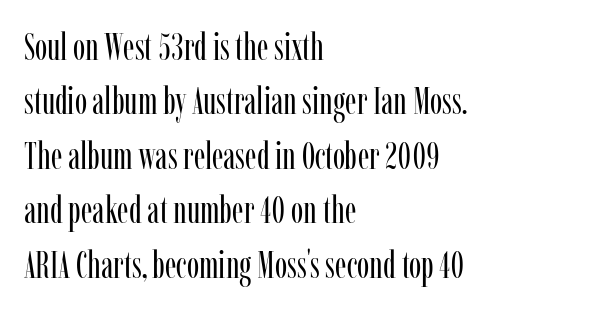
The image shows 37 px regular-weight, condensed serif type, upright; set left-aligned, normal line spacing (1.47x), normal letter spacing, not underlined; low stroke contrast and a medium x-height.
